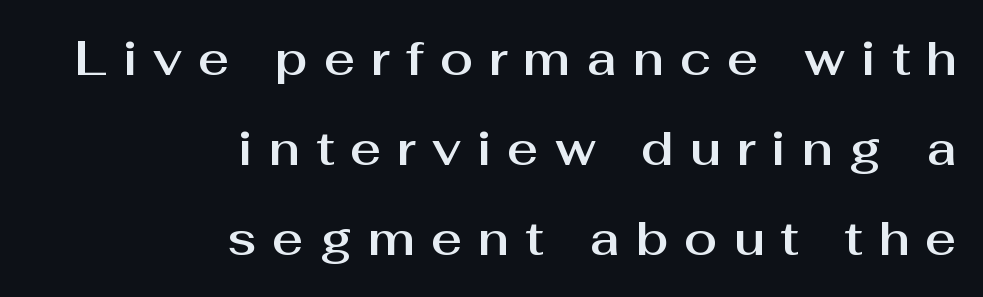
Q: Is the text italic (slanted)? A: No, it is upright.
Q: Is the typeface a serif or a sans-serif typeface? A: Sans-serif.
Q: Is the text underlined? A: No.
Q: How is the paragraph aligned? A: Right-aligned.
Q: Is the spacing between letters normal or unusually wide? A: Unusually wide.
Q: Width (condensed, normal, or wide)? A: Normal.
Q: Stroke contrast? A: Medium.
Q: x-height? A: Medium.
Q: Monospaced? A: No.
